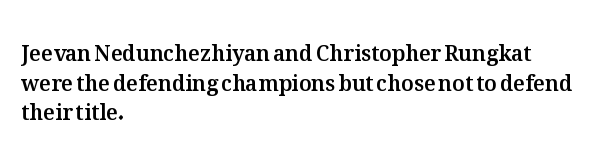
Q: Is the text italic (slanted)? A: No, it is upright.
Q: Is the text underlined? A: No.
Q: How is the paragraph aligned? A: Left-aligned.
Q: Is the spacing between letters normal or unusually wide? A: Normal.
Q: Is the spacing between lines tight, normal or loose? A: Normal.
